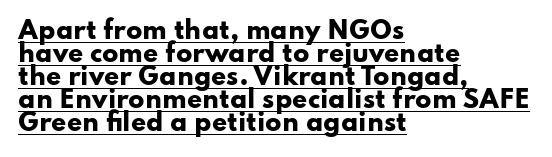
{"italic": "no", "bold": "yes", "underline": "yes", "align": "left", "line_spacing": "tight", "line_spacing_ratio": 0.96, "letter_spacing": "normal", "letter_spacing_em": 0.0, "glyph_px": 24}
